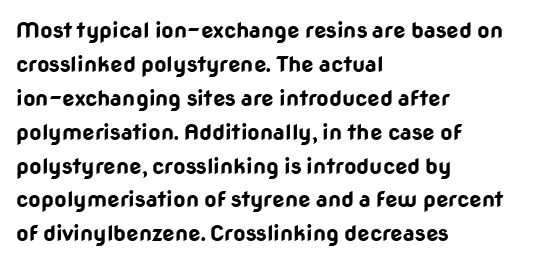
Q: Is the text bold? A: Yes.
Q: Is the text italic (slanted)? A: No, it is upright.
Q: Is the text underlined? A: No.
Q: How is the paragraph aligned? A: Left-aligned.
Q: Is the spacing between letters normal or unusually wide? A: Normal.
Q: Is the spacing between lines tight, normal or loose? A: Normal.
